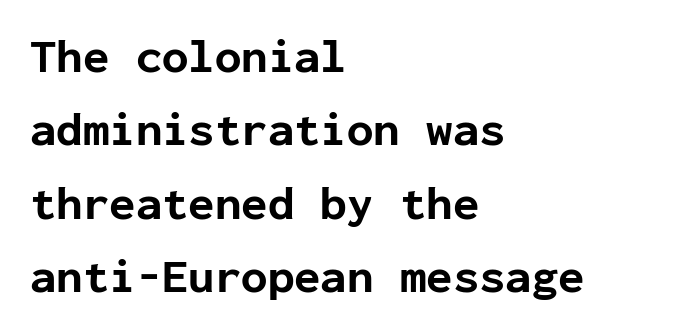
Q: Is the text bold? A: Yes.
Q: Is the text italic (slanted)? A: No, it is upright.
Q: Is the typeface a serif or a sans-serif typeface? A: Sans-serif.
Q: Is the text underlined? A: No.
Q: How is the paragraph aligned? A: Left-aligned.
Q: Is the spacing between letters normal or unusually wide? A: Normal.
Q: Is the spacing between lines tight, normal or loose? A: Normal.
Q: Width (condensed, normal, or wide)? A: Normal.
Q: Stroke contrast? A: Low.
Q: x-height? A: Medium.
Q: Monospaced? A: Yes.
